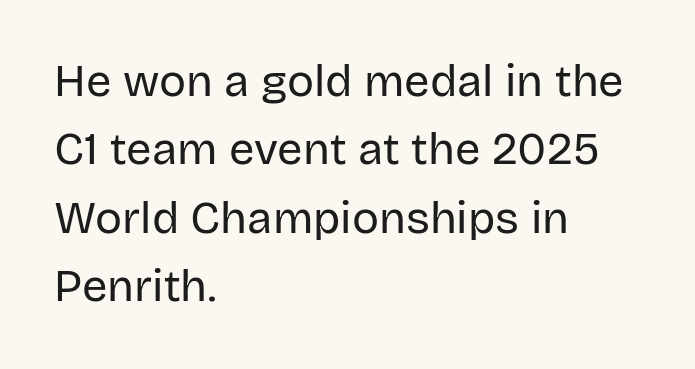
{"serif": "no", "italic": "no", "bold": "no", "weight": "regular", "width": "normal", "stroke_contrast": "low", "x_height": "large", "monospaced": "no", "underline": "no", "align": "left", "line_spacing": "normal", "line_spacing_ratio": 1.52, "letter_spacing": "normal", "letter_spacing_em": 0.0, "glyph_px": 45}
